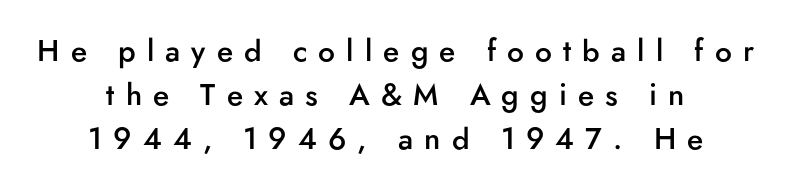
{"serif": "no", "italic": "no", "bold": "semi", "weight": "semibold", "width": "normal", "stroke_contrast": "low", "x_height": "small", "monospaced": "no", "underline": "no", "align": "center", "line_spacing": "normal", "line_spacing_ratio": 1.46, "letter_spacing": "wide", "letter_spacing_em": 0.37, "glyph_px": 30}
